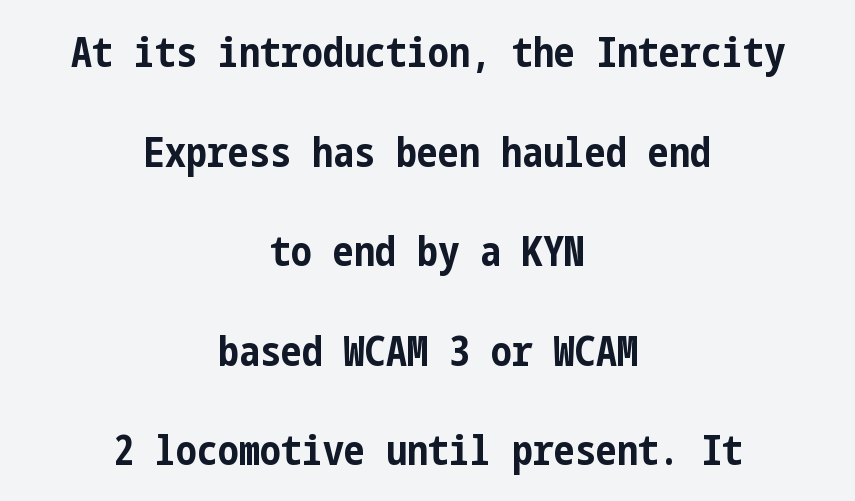
The image shows 42 px bold, condensed sans-serif type, upright; set centered, loose line spacing (2.37x), normal letter spacing, not underlined; low stroke contrast and a medium x-height.
